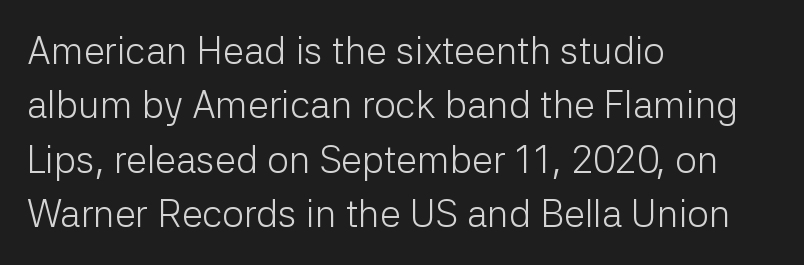
{"serif": "no", "italic": "no", "bold": "no", "weight": "light", "width": "normal", "stroke_contrast": "low", "x_height": "medium", "monospaced": "no", "underline": "no", "align": "left", "line_spacing": "normal", "line_spacing_ratio": 1.43, "letter_spacing": "normal", "letter_spacing_em": 0.0, "glyph_px": 38}
